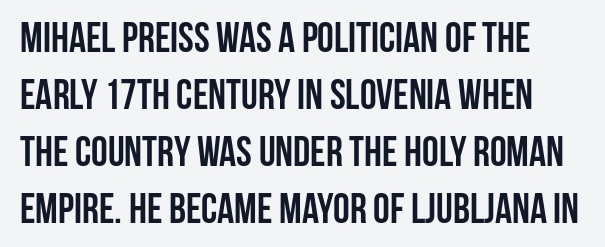
{"serif": "no", "italic": "no", "bold": "yes", "weight": "semibold", "width": "condensed", "stroke_contrast": "low", "x_height": "large", "monospaced": "no", "underline": "no", "line_spacing": "normal", "line_spacing_ratio": 1.36, "letter_spacing": "normal", "letter_spacing_em": 0.0, "glyph_px": 42}
